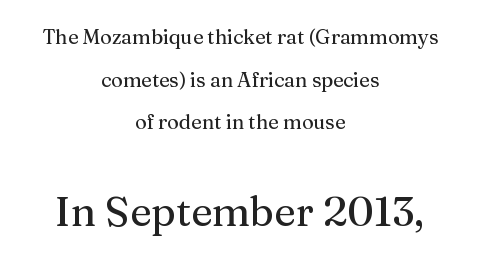
Does the leading feel generous? Absolutely, it's lavish. Glyph-to-glyph distance matches everyday printed text. The letters stand straight up with perfectly vertical stems. Lines of text with bare space underneath. Casual observation: everything's sitting right in the middle.
